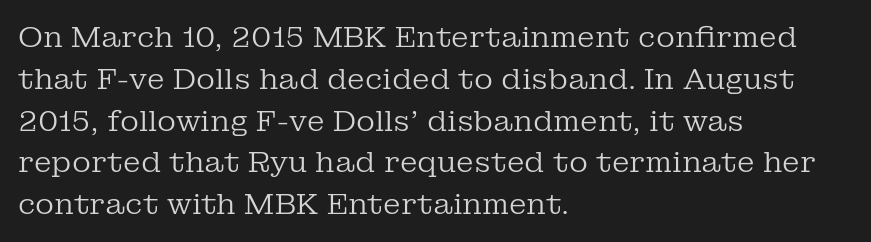
Q: Is the text bold? A: No.
Q: Is the text italic (slanted)? A: No, it is upright.
Q: Is the typeface a serif or a sans-serif typeface? A: Serif.
Q: Is the text underlined? A: No.
Q: How is the paragraph aligned? A: Left-aligned.
Q: Is the spacing between letters normal or unusually wide? A: Normal.
Q: Is the spacing between lines tight, normal or loose? A: Normal.
Q: Width (condensed, normal, or wide)? A: Normal.
Q: Stroke contrast? A: Low.
Q: x-height? A: Medium.
Q: Monospaced? A: No.
